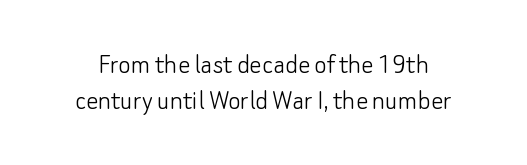
The strokes carry an ordinary text weight at most. This is the regular roman posture of the typeface. This sample has the flowing, uneven cadence of proportional lettering. This rendering features lettering with no underline.
